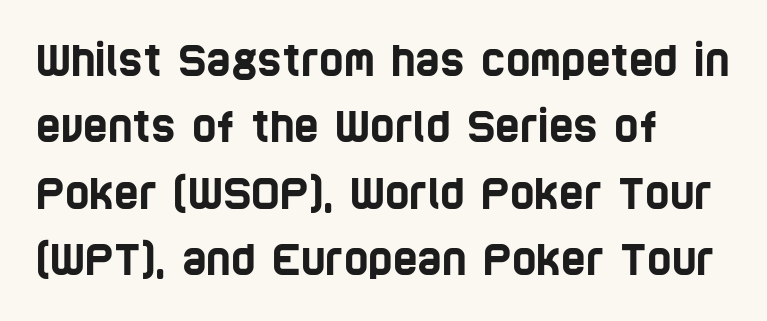
Students, observe: this is what conventionally led text looks like. The horizontal fit of the characters is conventional and even. The space directly below the letters is spotless. The paragraph shown leans on its left margin. The passage shown is typed in a proportional face where columns would drift. Look at the bottom of the vertical strokes: they stop flat, with no serifs.
